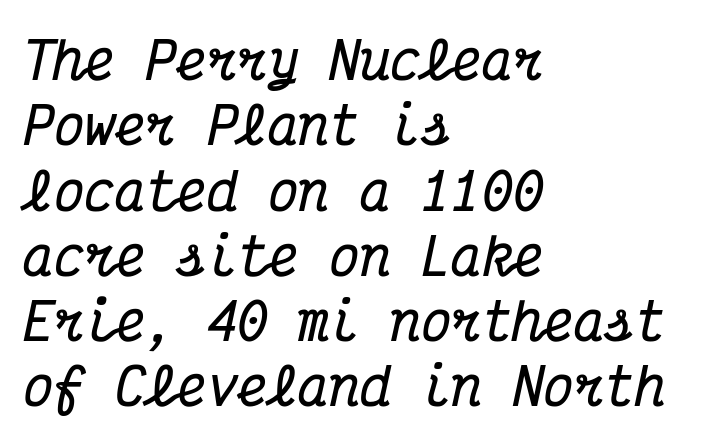
The image shows 51 px bold, condensed serif type, italic (leaning right), monospaced; set left-aligned, normal line spacing (1.28x), normal letter spacing, not underlined; medium stroke contrast and a medium x-height.
